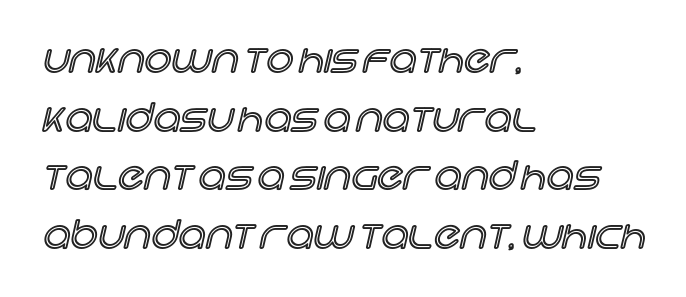
Successive baselines arrive at the customary interval. Varying glyph widths throughout — classic text-font behaviour. A classic flush-left, rag-right setting is used for this passage. Caption: standard tracking, unaltered.
